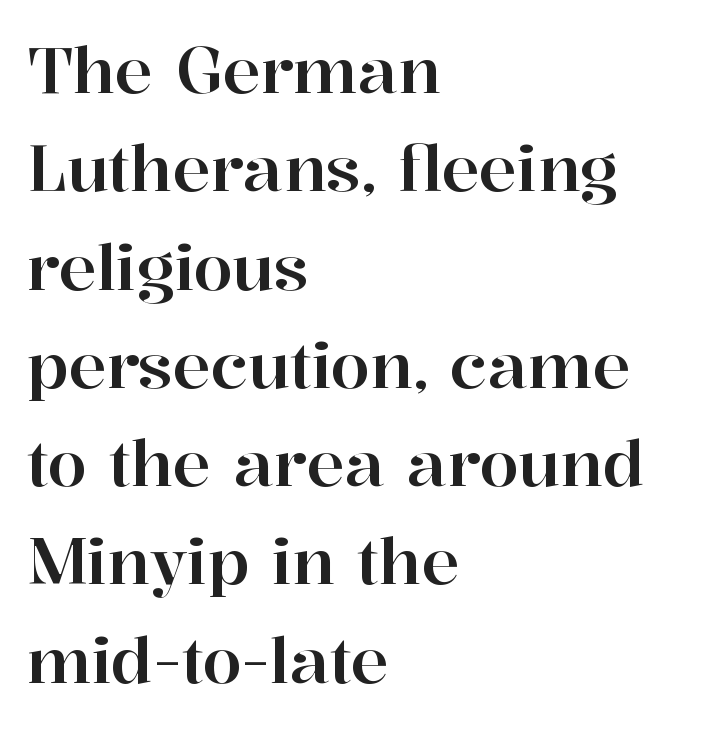
The image shows 63 px serif type, upright; set left-aligned, normal line spacing (1.56x), normal letter spacing, not underlined; high stroke contrast and a medium x-height.
